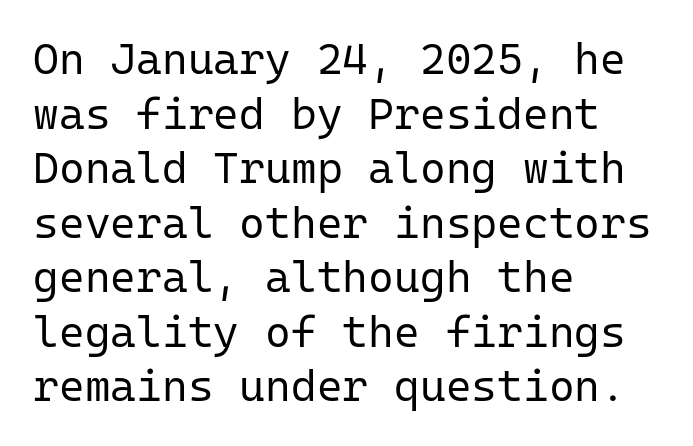
{"serif": "no", "italic": "no", "bold": "no", "weight": "regular", "width": "normal", "stroke_contrast": "low", "x_height": "medium", "monospaced": "yes", "underline": "no", "align": "left", "line_spacing_ratio": 1.24, "letter_spacing": "normal", "letter_spacing_em": 0.0, "glyph_px": 44}
